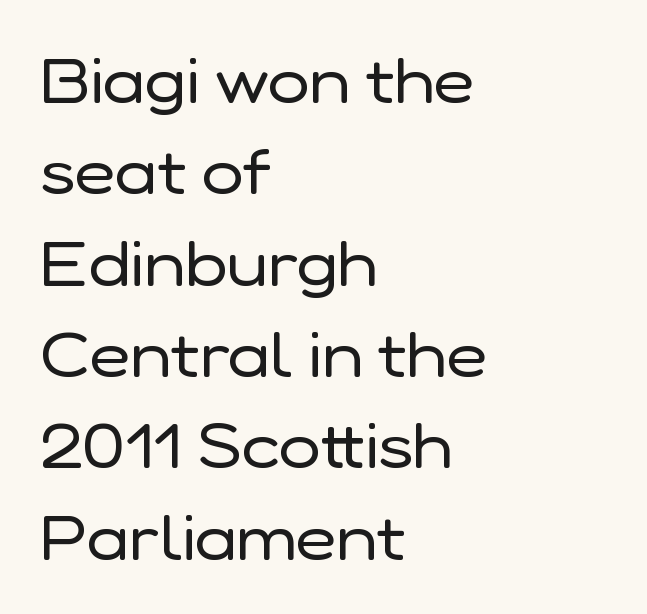
{"serif": "no", "italic": "no", "bold": "no", "weight": "regular", "width": "normal", "stroke_contrast": "low", "x_height": "medium", "monospaced": "no", "underline": "no", "align": "left", "line_spacing": "normal", "line_spacing_ratio": 1.45, "letter_spacing": "normal", "letter_spacing_em": 0.0, "glyph_px": 63}
